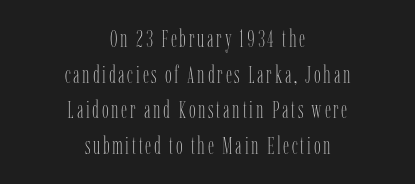
The image shows 24 px text type, upright; set centered, normal line spacing (1.48x), not underlined.
